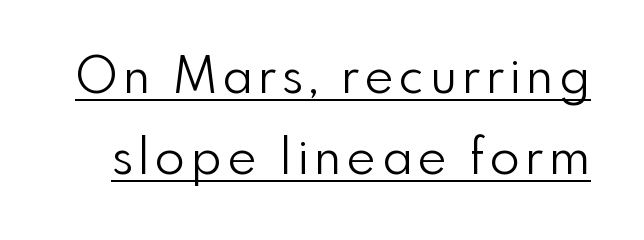
Looks like someone drew a line under every word here. Caption: face not bold, strokes unweighted. To sum up the face: it is a sans, with no serifs. The block of text has a typical density, with ordinary space between rows. Vertical strokes here are truly vertical.
